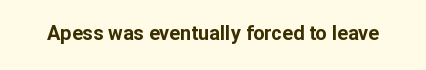
The image shows 20 px bold type, upright; set normal letter spacing, not underlined.
